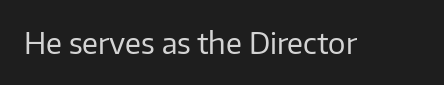
Q: Is the text bold? A: No.
Q: Is the text italic (slanted)? A: No, it is upright.
Q: Is the typeface a serif or a sans-serif typeface? A: Sans-serif.
Q: Is the text underlined? A: No.
Q: Is the spacing between letters normal or unusually wide? A: Normal.
Q: Width (condensed, normal, or wide)? A: Normal.
Q: Stroke contrast? A: Low.
Q: x-height? A: Medium.
Q: Monospaced? A: No.
